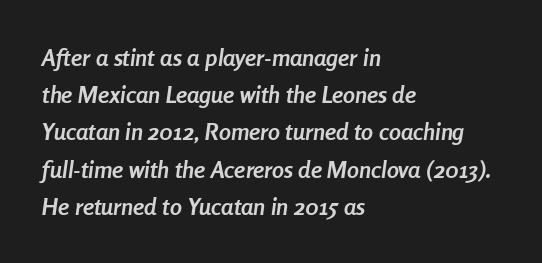
{"italic": "yes", "lean": "right", "slant_degrees": 8, "bold": "yes", "underline": "no", "align": "left", "line_spacing": "normal", "line_spacing_ratio": 1.55, "letter_spacing": "normal", "letter_spacing_em": 0.0, "glyph_px": 24}
